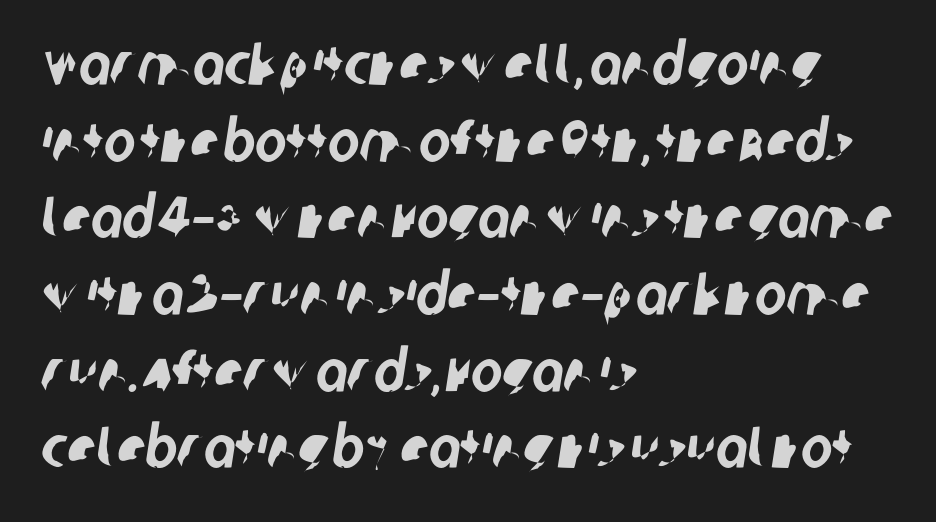
The image shows 59 px condensed sans-serif type; set left-aligned, normal line spacing (1.3x), normal letter spacing, not underlined; low stroke contrast and a large x-height.
